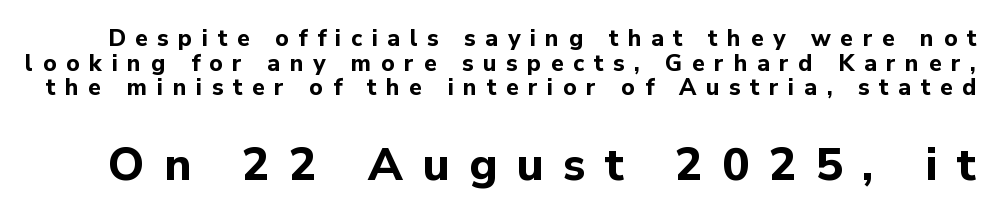
{"serif": "no", "italic": "no", "bold": "yes", "weight": "bold", "width": "normal", "stroke_contrast": "low", "x_height": "medium", "monospaced": "no", "underline": "no", "line_spacing": "tight", "line_spacing_ratio": 1.07, "letter_spacing": "wide", "letter_spacing_em": 0.42, "larger_block": "second", "size_ratio": 2.0, "glyph_px": 46}
